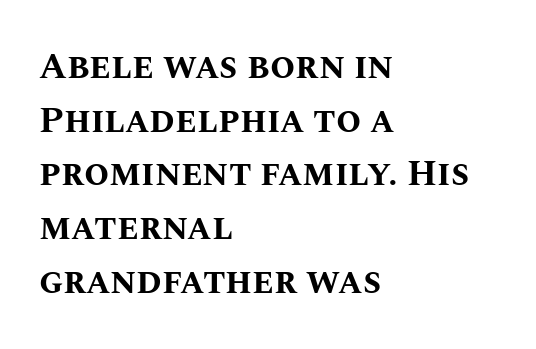
Q: Is the text bold? A: Yes.
Q: Is the text italic (slanted)? A: No, it is upright.
Q: Is the text underlined? A: No.
Q: How is the paragraph aligned? A: Left-aligned.
Q: Is the spacing between letters normal or unusually wide? A: Normal.
Q: Is the spacing between lines tight, normal or loose? A: Normal.
Q: Width (condensed, normal, or wide)? A: Normal.
Q: Stroke contrast? A: Medium.
Q: x-height? A: Large.
Q: Monospaced? A: No.
